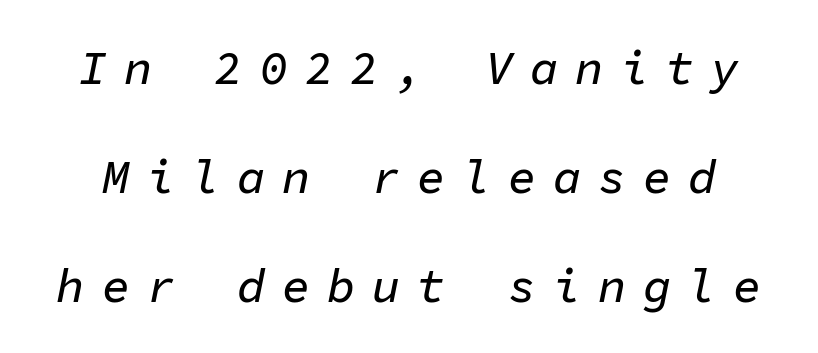
{"italic": "yes", "lean": "right", "slant_degrees": 11, "width": "normal", "stroke_contrast": "low", "x_height": "medium", "monospaced": "yes", "underline": "no", "line_spacing": "loose", "line_spacing_ratio": 2.32, "letter_spacing": "wide", "letter_spacing_em": 0.36, "glyph_px": 47}
